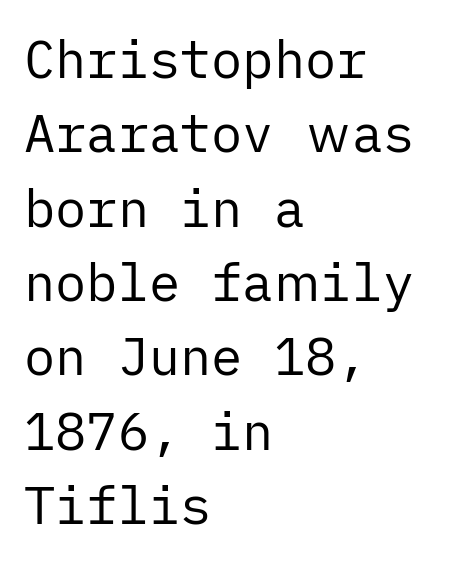
Q: Is the text bold? A: No.
Q: Is the text italic (slanted)? A: No, it is upright.
Q: Is the typeface a serif or a sans-serif typeface? A: Sans-serif.
Q: Is the text underlined? A: No.
Q: How is the paragraph aligned? A: Left-aligned.
Q: Is the spacing between letters normal or unusually wide? A: Normal.
Q: Is the spacing between lines tight, normal or loose? A: Normal.
Q: Width (condensed, normal, or wide)? A: Normal.
Q: Stroke contrast? A: Low.
Q: x-height? A: Medium.
